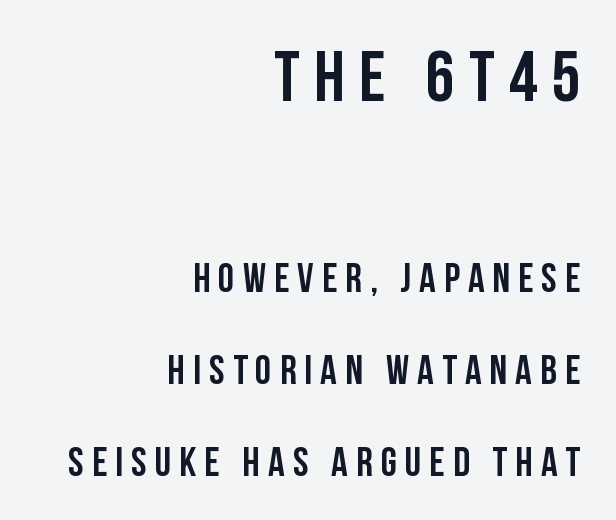
{"serif": "no", "italic": "no", "width": "condensed", "stroke_contrast": "low", "x_height": "large", "monospaced": "no", "underline": "no", "align": "right", "line_spacing": "loose", "line_spacing_ratio": 2.24, "letter_spacing": "wide", "letter_spacing_em": 0.2, "larger_block": "first", "size_ratio": 1.76, "glyph_px": 72}
